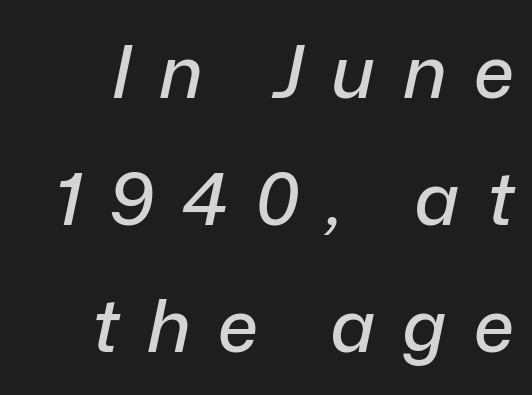
The image shows 73 px text type, italic (leaning right); set line spacing 1.74x, unusually wide letter spacing (+0.38 em), not underlined; low stroke contrast and a medium x-height.
